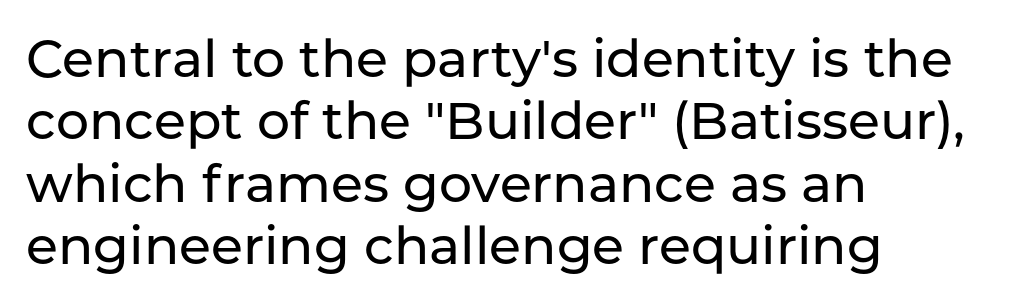
Serif or sans? Sans — the stroke terminals are bare. Here the designer chose a conventional face with non-uniform glyph widths. In terms of posture, this sample is upright. Glance below the letters and you will spot only blank space.
